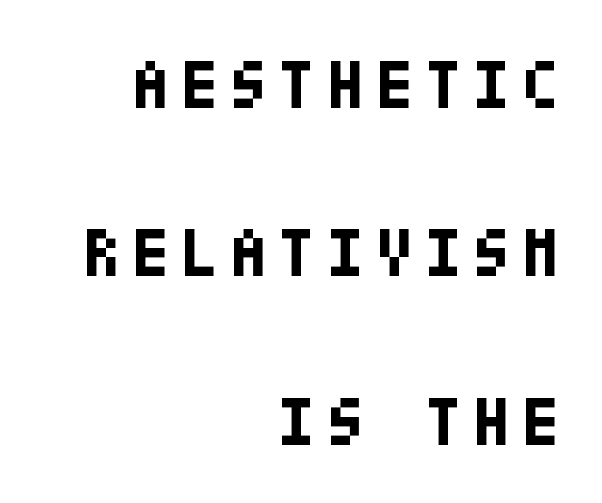
The leading is generous, giving the passage an open texture. The lines in this sample share a right terminus and differ only in where they begin. You can tell from the bare stems that sans-serif type was used. Words float on clear page, feet unadorned.
